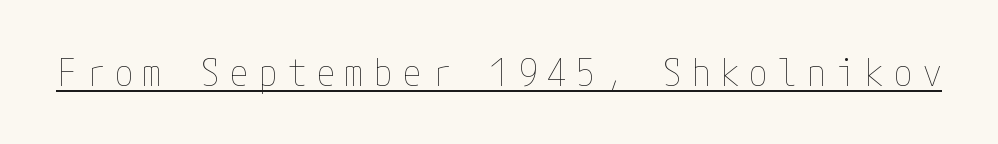
Q: Is the text bold? A: No.
Q: Is the text italic (slanted)? A: No, it is upright.
Q: Is the text underlined? A: Yes.
Q: Is the spacing between letters normal or unusually wide? A: Unusually wide.
Q: Width (condensed, normal, or wide)? A: Condensed.
Q: Stroke contrast? A: Low.
Q: x-height? A: Medium.
